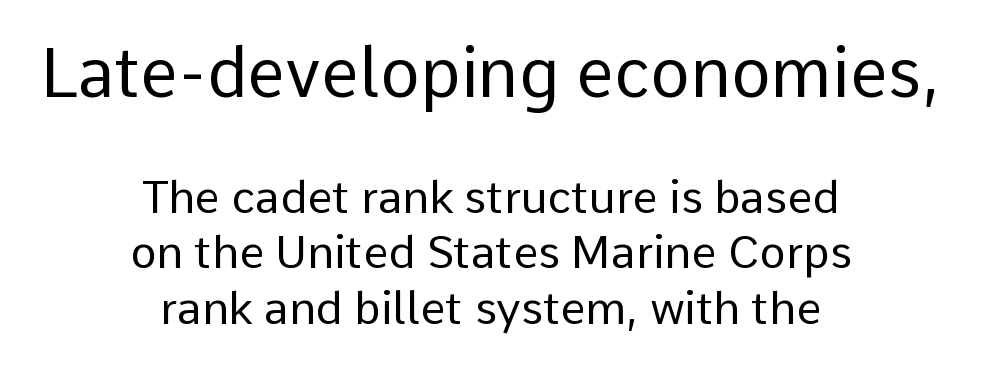
Q: Is the text bold? A: No.
Q: Is the text italic (slanted)? A: No, it is upright.
Q: Is the typeface a serif or a sans-serif typeface? A: Sans-serif.
Q: Is the text underlined? A: No.
Q: How is the paragraph aligned? A: Centered.
Q: Is the spacing between letters normal or unusually wide? A: Normal.
Q: Which block of text is set in a larger size, the first (top) or the second (bottom)? A: The first (top) one.
Q: Width (condensed, normal, or wide)? A: Normal.
Q: Stroke contrast? A: Low.
Q: x-height? A: Medium.
Q: Monospaced? A: No.
